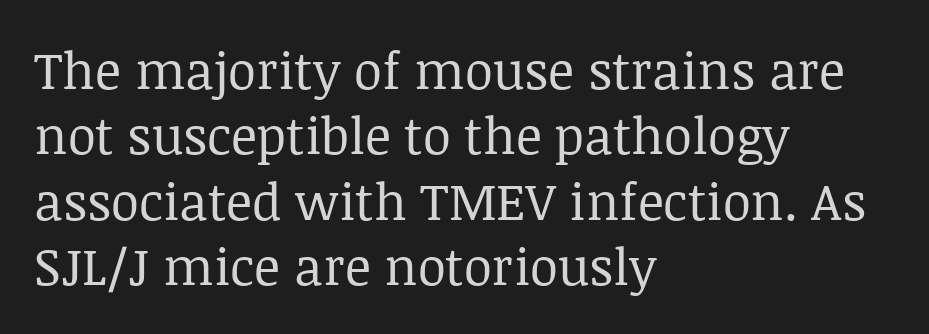
Is the type heavy? It reads as light-to-regular instead. Leading: standard. Plain, unruled lines of type. Rendered with straight, roman letterforms. The face used here is proportionally spaced, like ordinary book or web type.
